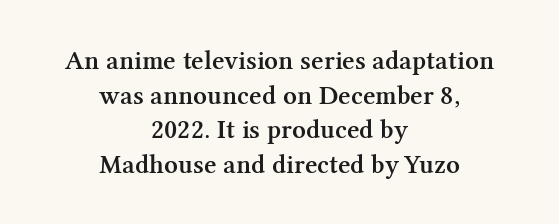
Q: Is the text bold? A: Semi-bold.
Q: Is the text italic (slanted)? A: No, it is upright.
Q: Is the text underlined? A: No.
Q: How is the paragraph aligned? A: Centered.
Q: Is the spacing between letters normal or unusually wide? A: Normal.
Q: Is the spacing between lines tight, normal or loose? A: Normal.
